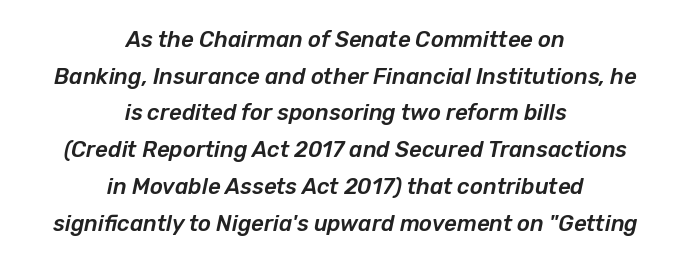
Words float on clear page, feet unadorned. The face used here is rendered with its standard letterfit. Whoever set this chose a conventional vertical rhythm. Compared with a flush-left layout, this one balances lines on the center instead.
